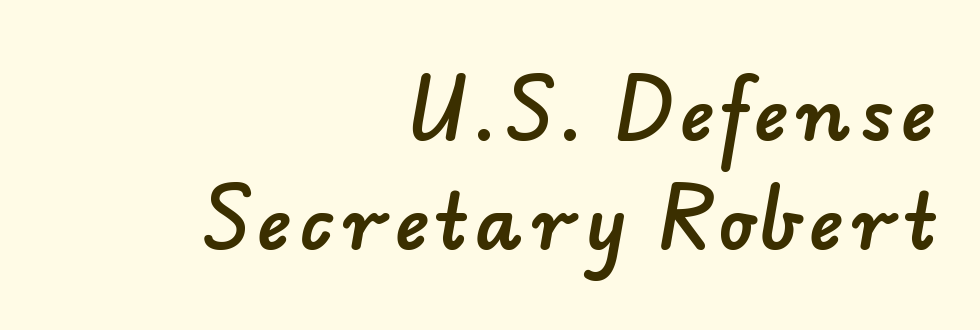
Underlining? Definitely not there. Compared with a flush-left layout, this one pins lines to the opposite, right side. You could not count columns in this text — the font is proportionally spaced. These lines sit exactly where default settings would place them.
